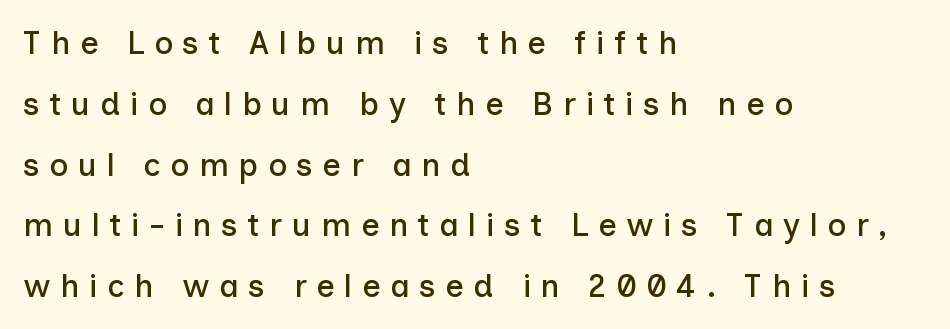
Q: Is the text italic (slanted)? A: No, it is upright.
Q: Is the typeface a serif or a sans-serif typeface? A: Sans-serif.
Q: Is the text underlined? A: No.
Q: How is the paragraph aligned? A: Left-aligned.
Q: Is the spacing between letters normal or unusually wide? A: Unusually wide.
Q: Is the spacing between lines tight, normal or loose? A: Loose.
Q: Width (condensed, normal, or wide)? A: Normal.
Q: Stroke contrast? A: Low.
Q: x-height? A: Medium.
Q: Monospaced? A: No.
